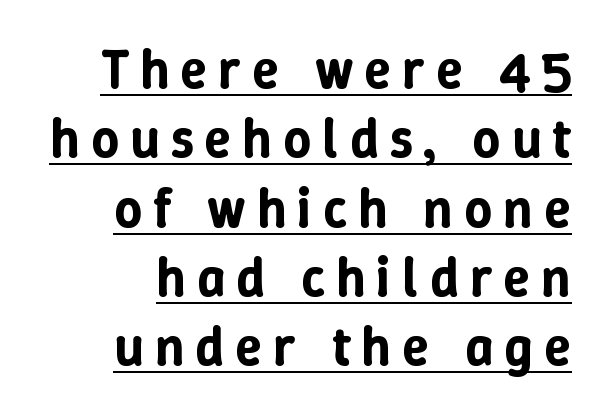
Q: Is the text italic (slanted)? A: No, it is upright.
Q: Is the text underlined? A: Yes.
Q: How is the paragraph aligned? A: Right-aligned.
Q: Is the spacing between letters normal or unusually wide? A: Unusually wide.
Q: Is the spacing between lines tight, normal or loose? A: Normal.
Q: Width (condensed, normal, or wide)? A: Normal.
Q: Stroke contrast? A: Low.
Q: x-height? A: Medium.
Q: Monospaced? A: No.
